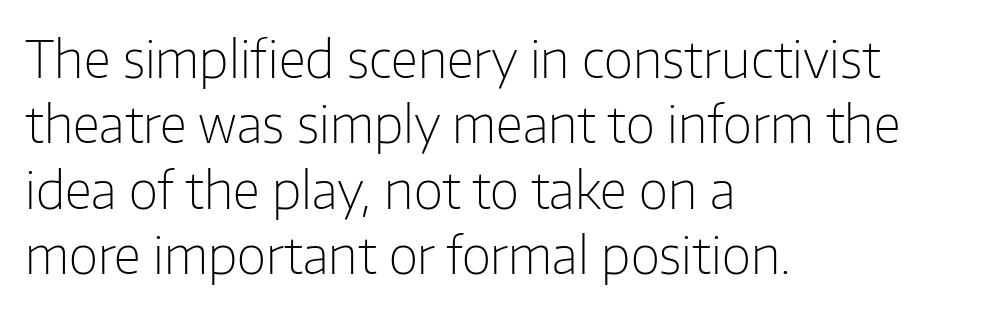
{"serif": "no", "italic": "no", "bold": "no", "weight": "light", "width": "normal", "stroke_contrast": "low", "x_height": "medium", "monospaced": "no", "underline": "no", "align": "left", "line_spacing": "normal", "line_spacing_ratio": 1.28, "letter_spacing": "normal", "letter_spacing_em": 0.0, "glyph_px": 51}
